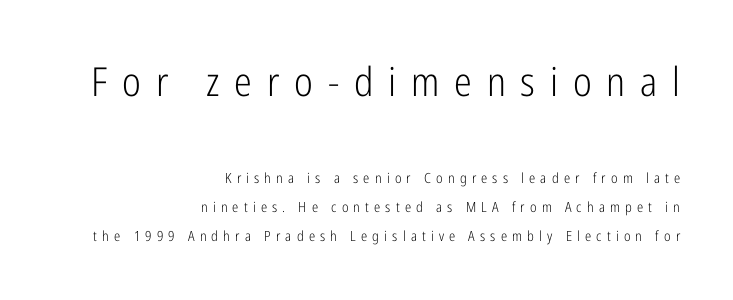
Q: Is the text bold? A: No.
Q: Is the text italic (slanted)? A: No, it is upright.
Q: Is the typeface a serif or a sans-serif typeface? A: Sans-serif.
Q: Is the text underlined? A: No.
Q: How is the paragraph aligned? A: Right-aligned.
Q: Is the spacing between letters normal or unusually wide? A: Unusually wide.
Q: Is the spacing between lines tight, normal or loose? A: Loose.
Q: Which block of text is set in a larger size, the first (top) or the second (bottom)? A: The first (top) one.
Q: Width (condensed, normal, or wide)? A: Condensed.
Q: Stroke contrast? A: Low.
Q: x-height? A: Medium.
Q: Monospaced? A: No.
